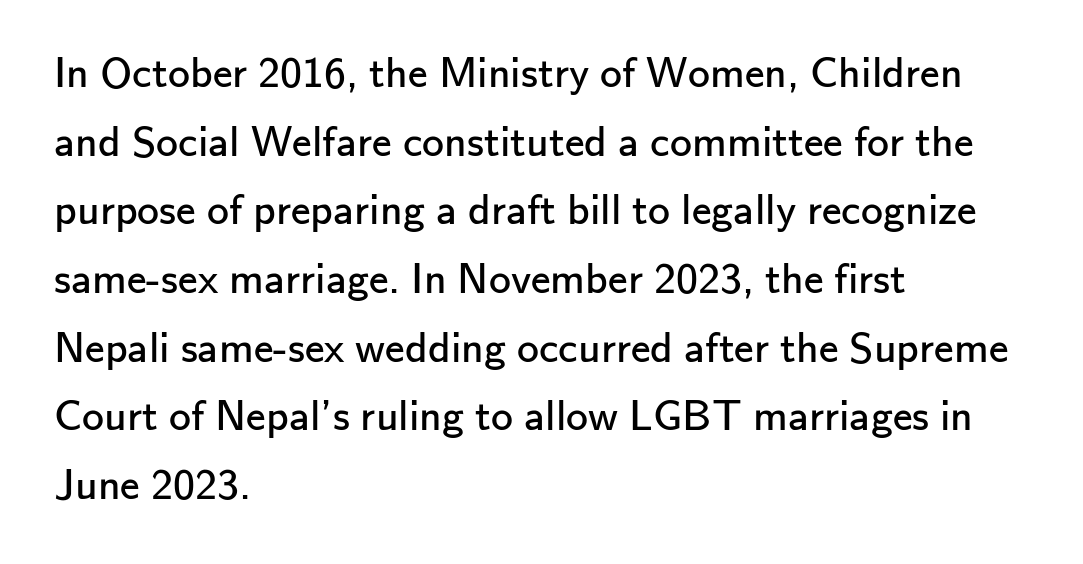
Q: Is the text bold? A: No.
Q: Is the text italic (slanted)? A: No, it is upright.
Q: Is the typeface a serif or a sans-serif typeface? A: Sans-serif.
Q: Is the text underlined? A: No.
Q: How is the paragraph aligned? A: Left-aligned.
Q: Is the spacing between letters normal or unusually wide? A: Normal.
Q: Is the spacing between lines tight, normal or loose? A: Normal.
Q: Width (condensed, normal, or wide)? A: Normal.
Q: Stroke contrast? A: Low.
Q: x-height? A: Small.
Q: Monospaced? A: No.
